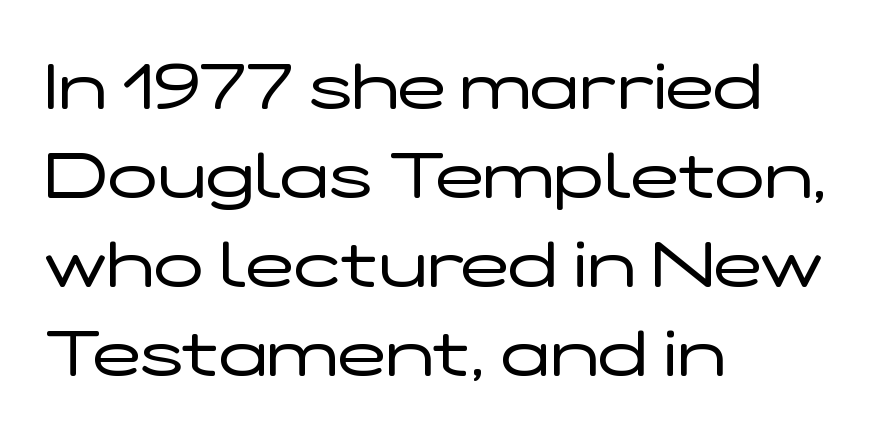
The image shows 65 px regular-weight, wide sans-serif type, upright; set left-aligned, normal line spacing (1.37x), normal letter spacing, not underlined; low stroke contrast and a medium x-height.
